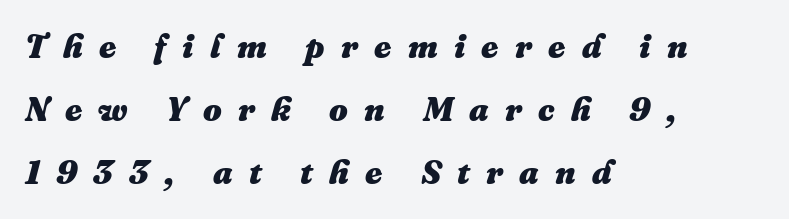
You could not count columns in this text — the font is proportionally spaced. Set as a true bold cut, around the 700 mark. The letters are spread apart with noticeably loose tracking. Layout note: lines flush left. Slanted lettering throughout. Glance below the letters and you will spot only blank space.
